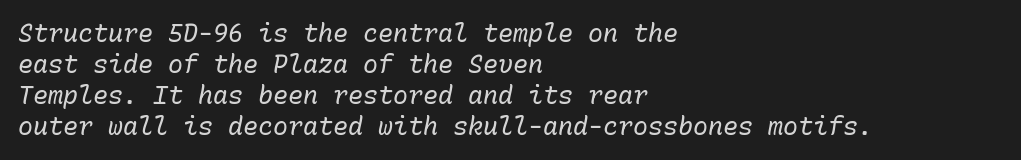
The image shows 25 px text type, italic (leaning right); set left-aligned, line spacing 1.24x, normal letter spacing, not underlined.
